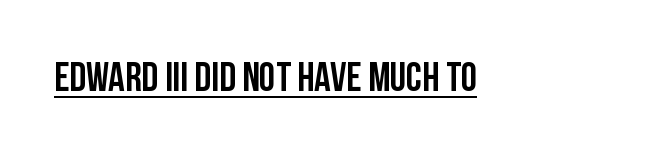
{"serif": "no", "italic": "no", "width": "condensed", "stroke_contrast": "low", "x_height": "large", "monospaced": "no", "underline": "yes", "letter_spacing": "normal", "letter_spacing_em": 0.0, "glyph_px": 41}
